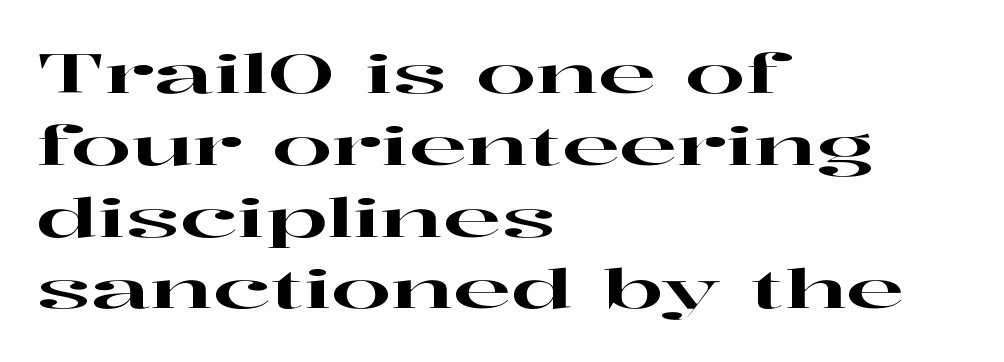
The typography opts for an upright posture over an oblique one. The passage shown has conventional tracking throughout. Serifs: yes, visible at the terminals of the letterforms. The zone under the glyphs is completely vacant. Visually the block forms a straight wall on the left and a jagged coastline on the right.
